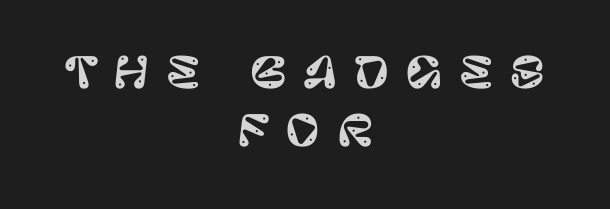
The image shows 42 px sans-serif type; set centered, normal line spacing (1.38x), unusually wide letter spacing (+0.39 em), not underlined; low stroke contrast and a large x-height.
